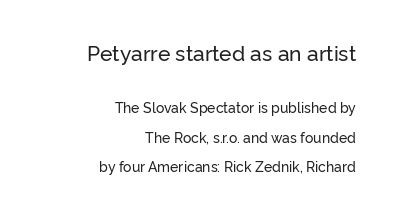
The image shows 21 px text type, upright; set right-aligned, loose line spacing (2.08x), normal letter spacing, not underlined; the first (top) block is 1.5x larger.
